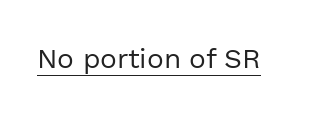
The image shows 28 px regular-weight sans-serif type, upright; set normal letter spacing, underlined; a medium x-height.
